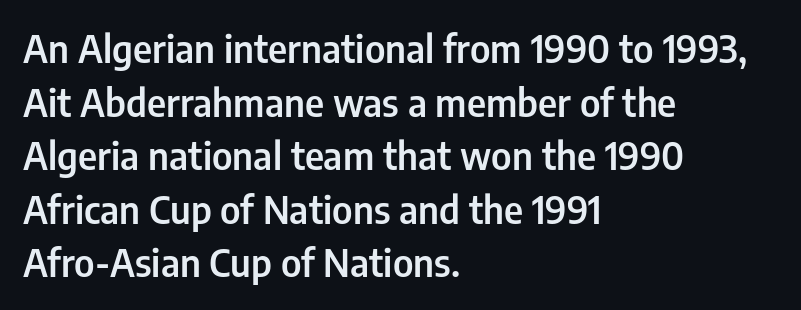
Varying glyph widths throughout — classic text-font behaviour. How would I describe the line gaps? Plain and ordinary. Unlike a traditional serif, this face leaves its strokes unadorned. The specimen reads as upright at a glance.
